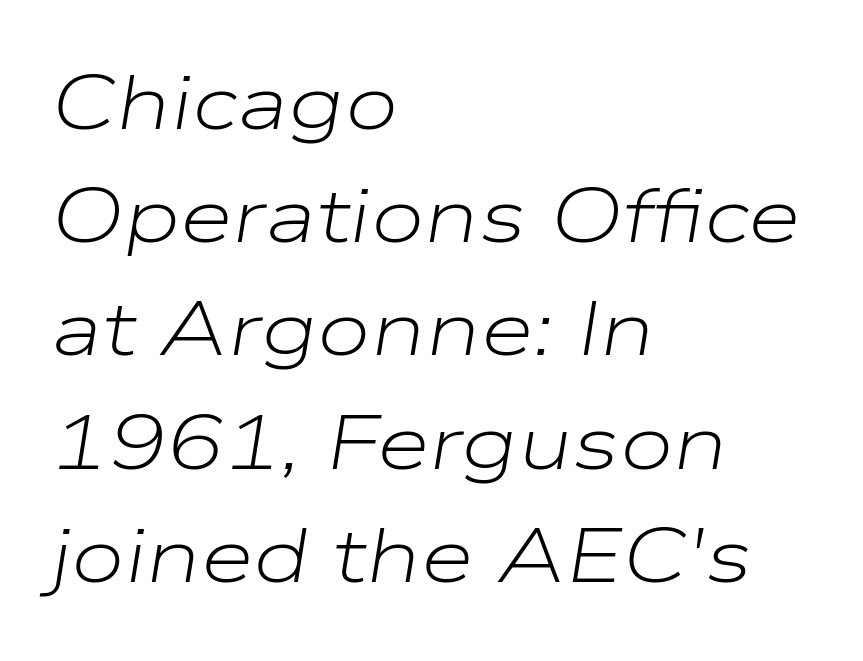
Caption: multi-line text, flush left, ragged right. Just letters on the line, the space beneath them empty. Stems here are at most as thick as an everyday book face. Note the varied advance widths — an 'i' is clearly narrower than an 'm'. Tracking here is standard; glyphs follow each other at the usual distance.
